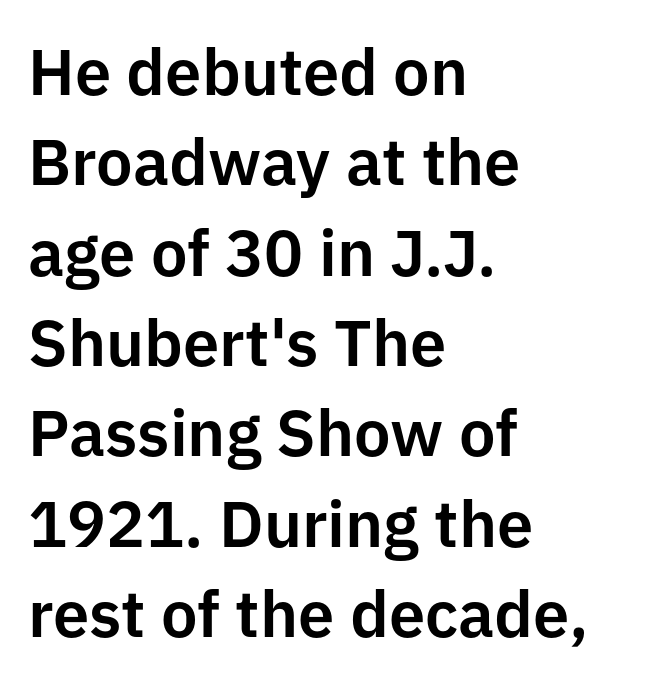
{"serif": "no", "italic": "no", "width": "normal", "stroke_contrast": "low", "x_height": "medium", "monospaced": "no", "underline": "no", "align": "left", "line_spacing": "normal", "line_spacing_ratio": 1.39, "letter_spacing": "normal", "letter_spacing_em": 0.0, "glyph_px": 65}
